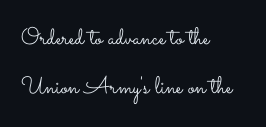
Stems here are at most as thick as an everyday book face. Compared with typical body copy, the letter spacing here is the same. The setting favours the left margin, as ordinary paragraphs usually do. In terms of leading, this rendering errs on the spacious side. Underlining? Definitely not there.
